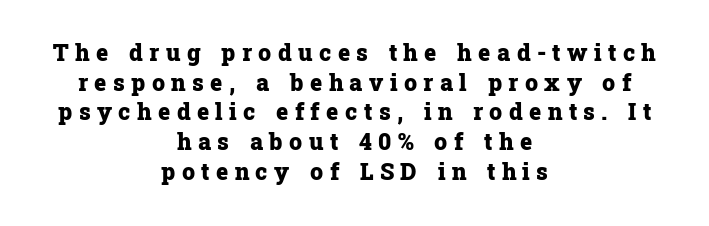
The letterforms stand isolated, each surrounded by extra space. The passage shown is emphatically bold. Tall strokes in this sample are plumb rather than angled. The string is rendered with underlining switched off. Both edges are ragged and mirror each other, which tells us the setting is centered. Compared with typical paragraphs, the rows here are spaced about the same.
